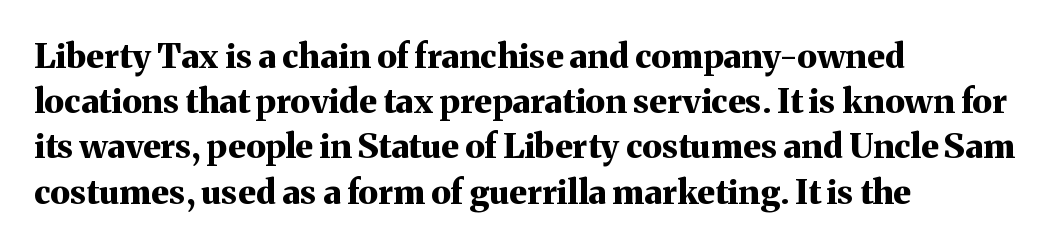
{"serif": "yes", "italic": "no", "bold": "yes", "weight": "bold", "width": "normal", "stroke_contrast": "medium", "x_height": "medium", "monospaced": "no", "underline": "no", "align": "left", "line_spacing": "normal", "line_spacing_ratio": 1.33, "letter_spacing": "normal", "letter_spacing_em": 0.0, "glyph_px": 34}
